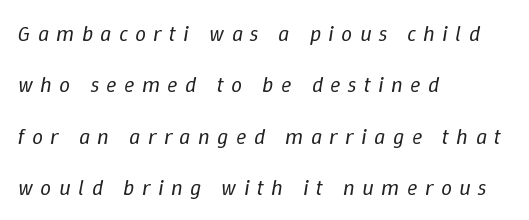
Students, note that the glyphs here are deliberately spaced far apart. The face used here has a pronounced slope to its letters. No extra ink here — the face is not bold. Type without underlining. Line spacing here is loose. Leftover space on each line is placed entirely after the last word.
